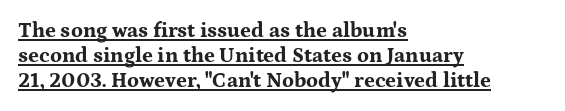
{"italic": "no", "bold": "yes", "underline": "yes", "align": "left", "line_spacing_ratio": 1.19, "letter_spacing": "normal", "letter_spacing_em": 0.0, "glyph_px": 21}
